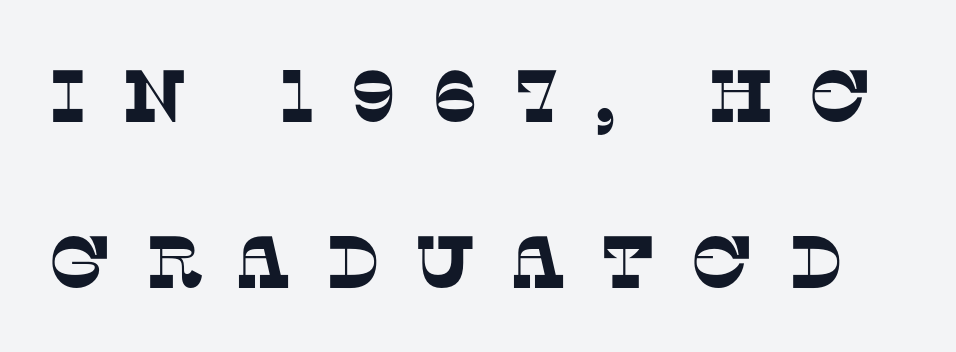
The image shows 74 px serif type; set loose line spacing (2.25x), unusually wide letter spacing (+0.45 em), not underlined; low stroke contrast and a large x-height.
